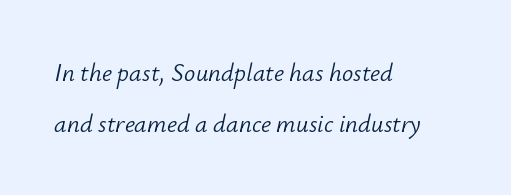
The passage shown stacks its lines with a broad gap. In CSS terms this would be text-align: left. In terms of posture, this sample is oblique. A bare baseline throughout the passage. Compared with typical body copy, the letter spacing here is the same. Compared with a typical body face, this is equally light or lighter still.
